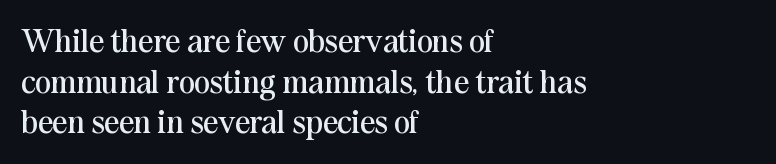
Nobody drew a line under any word here. Varying glyph widths throughout — classic text-font behaviour. Horizontal alignment here is leftward, the default for most running prose. A quiet, ordinary-to-light weight characterises the typeface. The typography opts for an upright posture over an oblique one.
